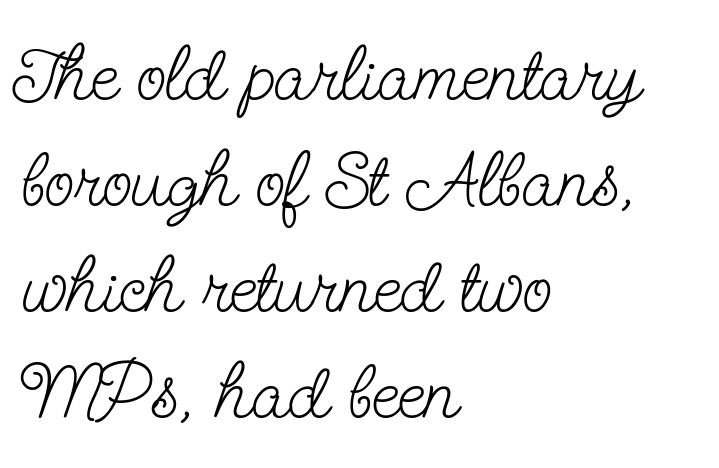
Proportional: the letters do not fall into vertical columns. Where is the straight margin? On the left. A light-to-regular cut is what we see here. Type without underlining. In terms of leading, this rendering sits right in the middle.
